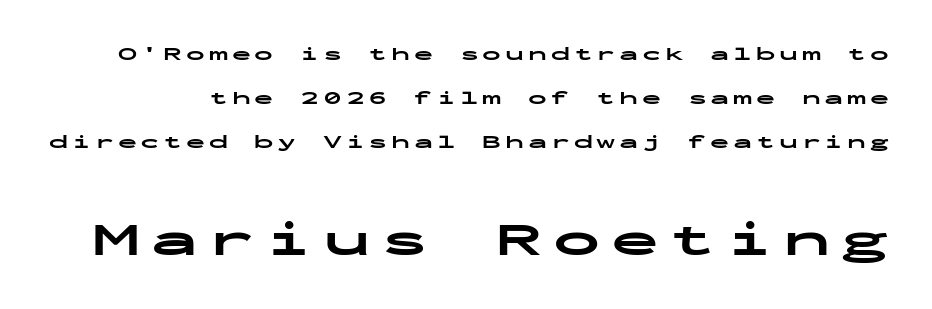
{"serif": "no", "italic": "no", "bold": "yes", "weight": "bold", "width": "wide", "stroke_contrast": "low", "x_height": "medium", "monospaced": "yes", "underline": "no", "line_spacing": "loose", "line_spacing_ratio": 2.31, "letter_spacing": "wide", "letter_spacing_em": 0.2, "larger_block": "second", "size_ratio": 2.53, "glyph_px": 48}
